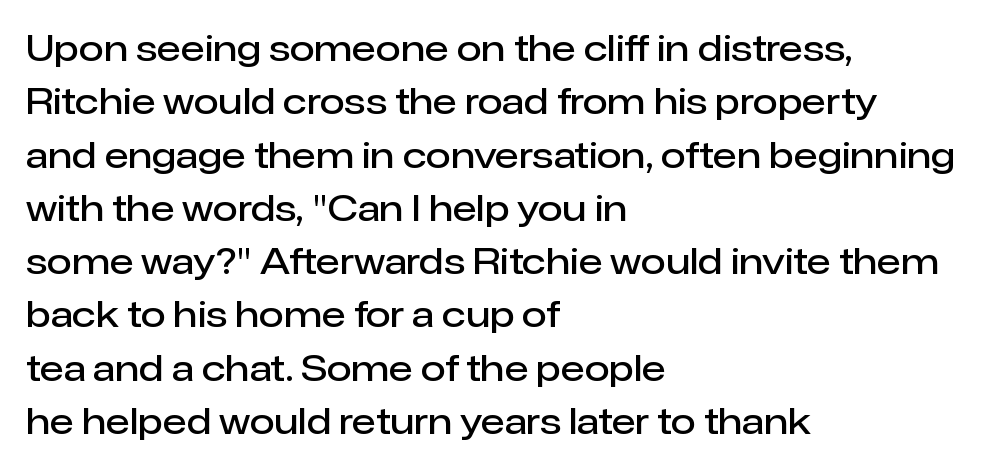
The image shows 36 px semibold sans-serif type, upright; set left-aligned, normal line spacing (1.48x), normal letter spacing, not underlined; low stroke contrast and a medium x-height.
